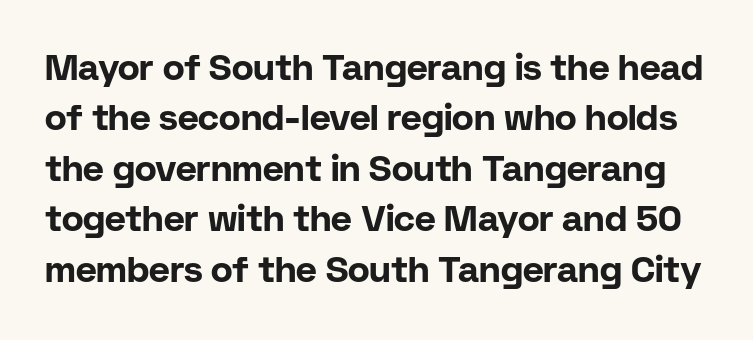
Q: Is the text bold? A: Yes.
Q: Is the text italic (slanted)? A: No, it is upright.
Q: Is the typeface a serif or a sans-serif typeface? A: Sans-serif.
Q: Is the text underlined? A: No.
Q: Is the spacing between letters normal or unusually wide? A: Normal.
Q: Is the spacing between lines tight, normal or loose? A: Normal.
Q: Width (condensed, normal, or wide)? A: Normal.
Q: Stroke contrast? A: Low.
Q: x-height? A: Medium.
Q: Monospaced? A: No.
